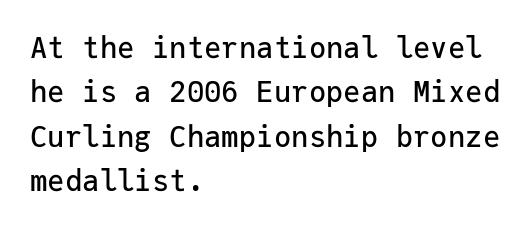
The image shows 29 px sans-serif type, upright, monospaced; set left-aligned, normal line spacing (1.53x), normal letter spacing, not underlined; low stroke contrast and a medium x-height.
